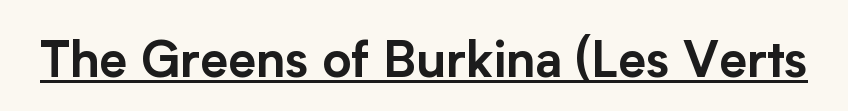
{"serif": "no", "italic": "no", "width": "normal", "stroke_contrast": "low", "x_height": "medium", "monospaced": "no", "underline": "yes", "letter_spacing": "normal", "letter_spacing_em": 0.0, "glyph_px": 50}
